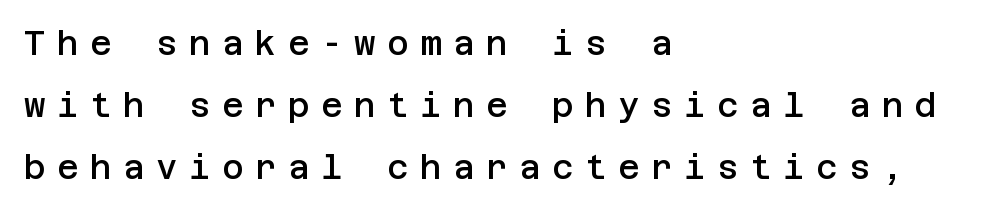
{"serif": "no", "italic": "no", "bold": "semi", "weight": "semibold", "width": "normal", "stroke_contrast": "low", "x_height": "large", "underline": "no", "align": "left", "line_spacing_ratio": 1.88, "letter_spacing": "wide", "letter_spacing_em": 0.35, "glyph_px": 33}
